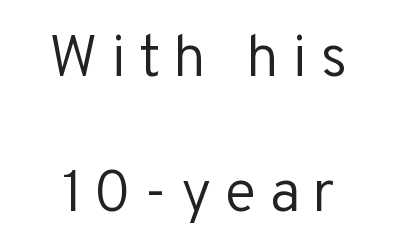
The face looks like a standard text weight, possibly lighter. The characters display no serif detailing; their extremities are plain. Plain, unruled lines of type. One-word summary of the alignment: center. It's the straight-up-and-down kind of type.
